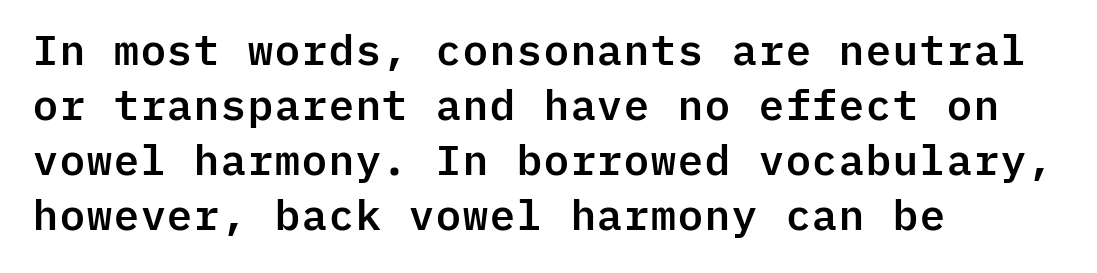
Spacing verdict: monospaced, one width for all characters. The rendering keeps characters at their native spacing. Layout note: lines flush left. Rule under the text: the space is simply empty.
